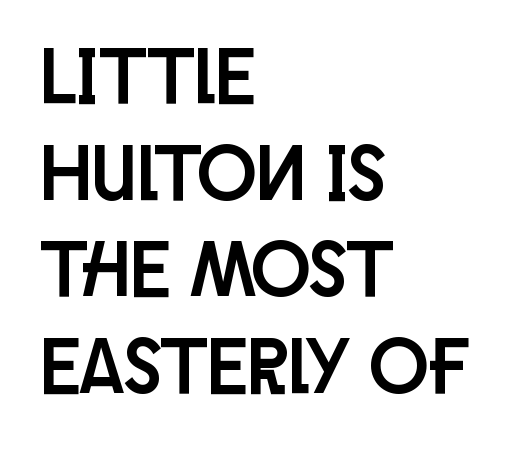
The image shows 78 px condensed sans-serif type, upright; set left-aligned, line spacing 1.24x, normal letter spacing, not underlined; low stroke contrast and a large x-height.
